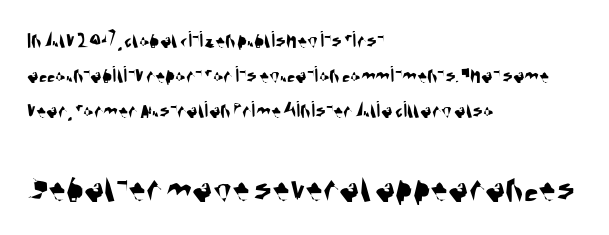
The image shows 42 px condensed sans-serif type; set left-aligned, normal line spacing (1.45x), normal letter spacing, not underlined; the second (bottom) block is 1.75x larger; medium stroke contrast and a large x-height.
